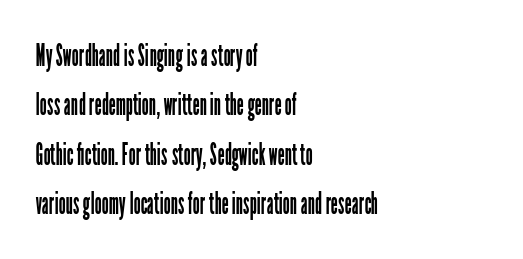
Casual observation: everything's shoved over to the left. No chunkiness to these letters — they're not bold. The face used here is proportionally spaced, like ordinary book or web type. Descenders are the only things crossing below the line. Unlike italic type, these characters show no tilt at all. How are the letters spaced? Ordinarily, with no added tracking.
